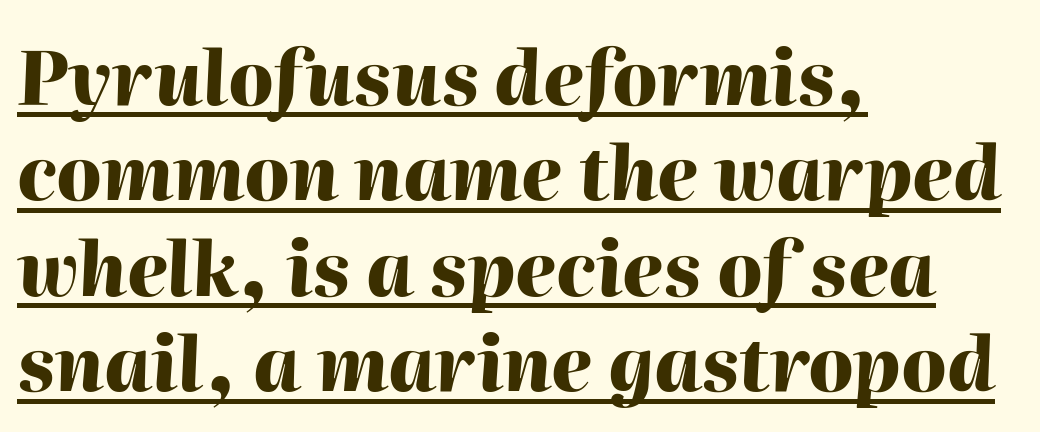
This sample has the flowing, uneven cadence of proportional lettering. Reading down the block, your eye returns to a fixed left position each line. The face used here has a pronounced slope to its letters. Check the space under the baseline: a stroke is drawn there. Weight check: bold — yes, fully. These lines keep a tight, regular rhythm from letter to letter.
